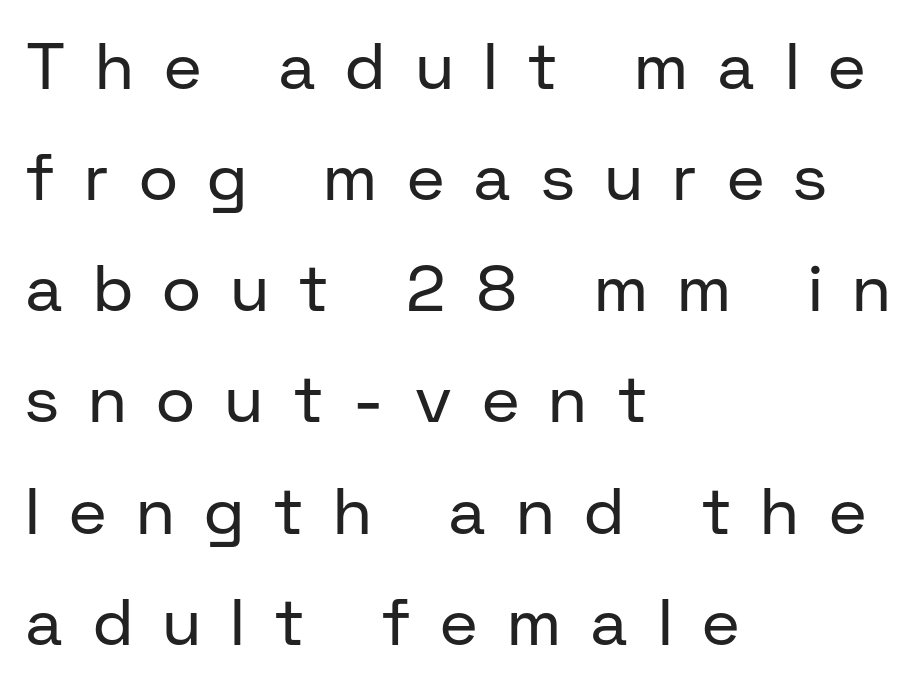
{"serif": "no", "italic": "no", "bold": "no", "weight": "regular", "width": "normal", "stroke_contrast": "low", "x_height": "medium", "monospaced": "no", "underline": "no", "align": "left", "line_spacing_ratio": 1.71, "letter_spacing": "wide", "letter_spacing_em": 0.48, "glyph_px": 65}
